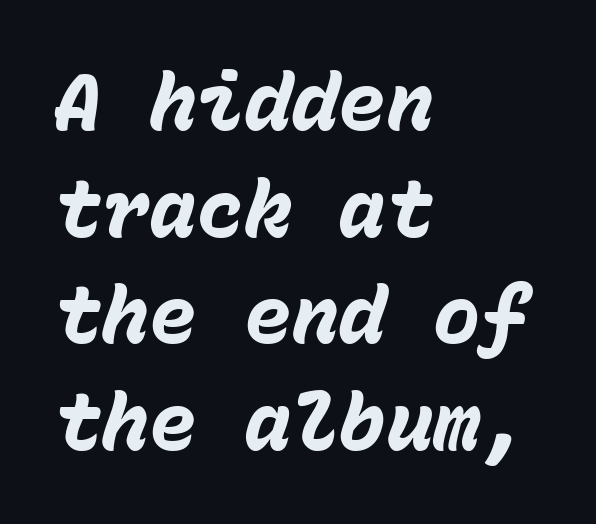
Q: Is the text bold? A: Yes.
Q: Is the text italic (slanted)? A: Yes, it leans right by about 15 degrees.
Q: Is the text underlined? A: No.
Q: How is the paragraph aligned? A: Left-aligned.
Q: Is the spacing between letters normal or unusually wide? A: Normal.
Q: Is the spacing between lines tight, normal or loose? A: Normal.
Q: Width (condensed, normal, or wide)? A: Normal.
Q: Stroke contrast? A: Low.
Q: x-height? A: Medium.
Q: Monospaced? A: Yes.
